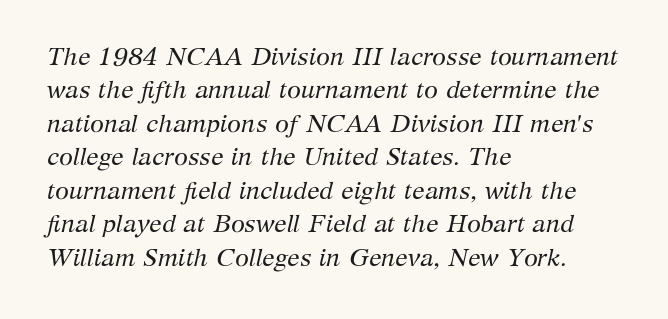
The image shows 25 px text type, italic (leaning right); set left-aligned, normal line spacing (1.34x), normal letter spacing, not underlined.
